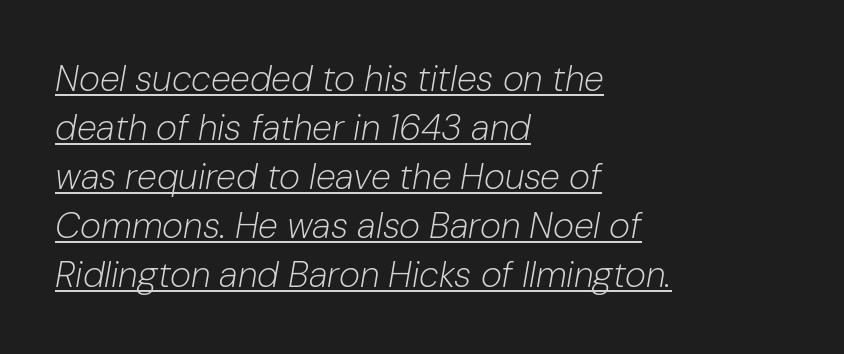
The image shows 36 px light type, italic (leaning right); set left-aligned, normal line spacing (1.36x), normal letter spacing, underlined; low stroke contrast and a medium x-height.
